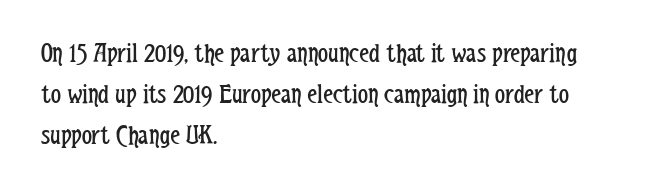
The image shows 28 px regular-weight, condensed sans-serif type, upright; set left-aligned, normal line spacing (1.46x), normal letter spacing, not underlined; low stroke contrast and a medium x-height.
